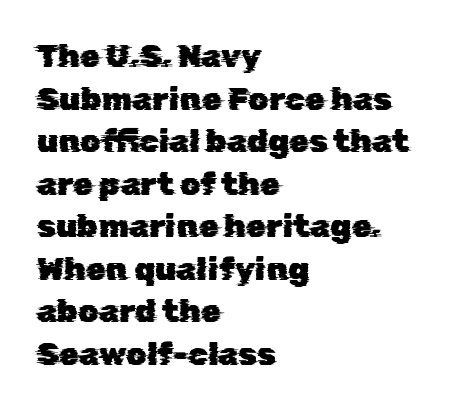
The image shows 32 px sans-serif type; set left-aligned, normal line spacing (1.33x), normal letter spacing, not underlined; low stroke contrast and a medium x-height.
